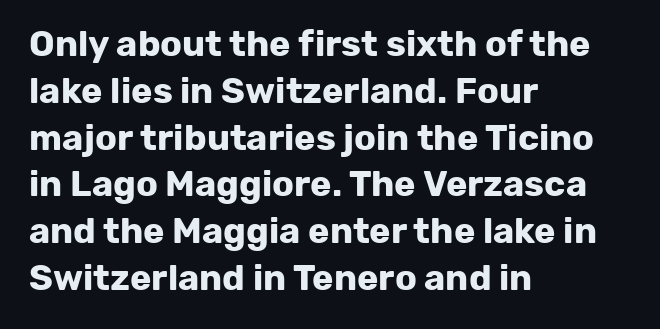
{"serif": "no", "italic": "no", "bold": "yes", "weight": "bold", "width": "normal", "stroke_contrast": "low", "x_height": "medium", "monospaced": "no", "underline": "no", "align": "left", "line_spacing": "normal", "line_spacing_ratio": 1.3, "letter_spacing": "normal", "letter_spacing_em": 0.0, "glyph_px": 36}
